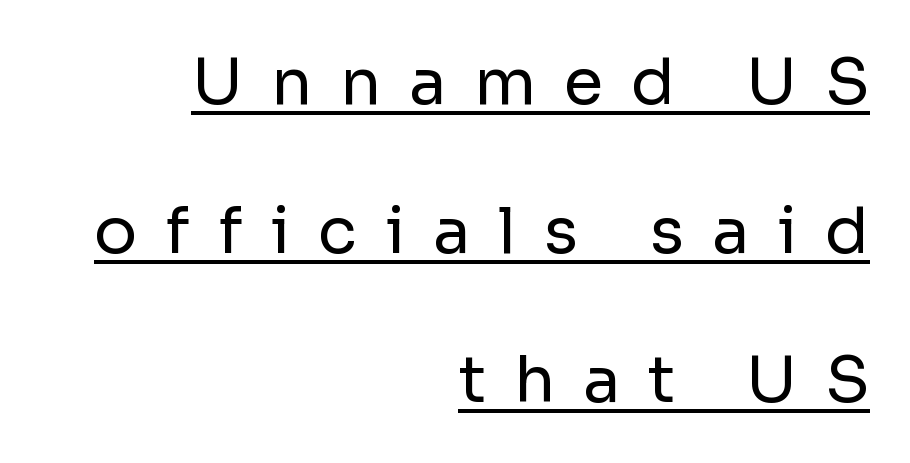
The gaps between neighbouring characters are conspicuously large. Rows of type keep a wide berth in the vertical direction. Nothing sits at the stroke ends, so this counts as sans-serif. You can tell it's not italic because the verticals are truly vertical.
